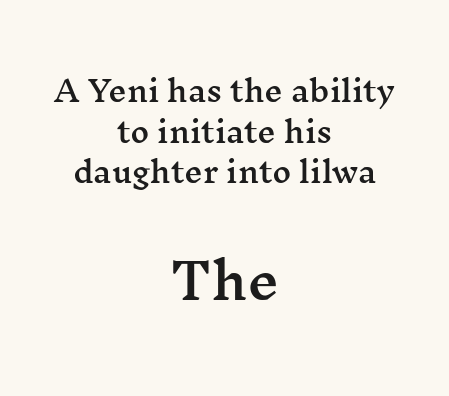
Q: Is the text italic (slanted)? A: No, it is upright.
Q: Is the typeface a serif or a sans-serif typeface? A: Serif.
Q: Is the text underlined? A: No.
Q: How is the paragraph aligned? A: Centered.
Q: Is the spacing between letters normal or unusually wide? A: Normal.
Q: Is the spacing between lines tight, normal or loose? A: Normal.
Q: Which block of text is set in a larger size, the first (top) or the second (bottom)? A: The second (bottom) one.
Q: Width (condensed, normal, or wide)? A: Wide.
Q: Stroke contrast? A: Medium.
Q: x-height? A: Medium.
Q: Monospaced? A: No.
